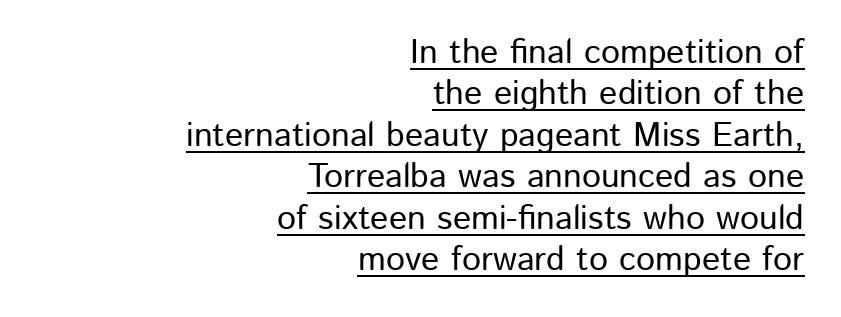
Honestly, the letter spacing is just normal — you wouldn't notice it. Descenders here cross a horizontal rule under the line. Layout note: lines flush right. The typography opts for an upright posture over an oblique one.
